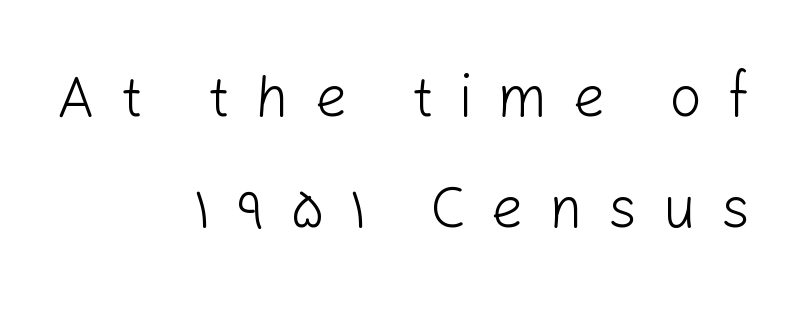
The image shows 58 px light sans-serif type, upright; set right-aligned, loose line spacing (1.91x), unusually wide letter spacing (+0.43 em), not underlined; low stroke contrast and a medium x-height.
